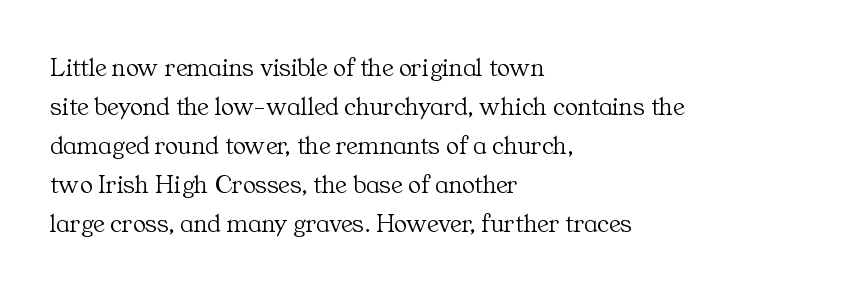
Q: Is the text bold? A: No.
Q: Is the text italic (slanted)? A: No, it is upright.
Q: Is the text underlined? A: No.
Q: How is the paragraph aligned? A: Left-aligned.
Q: Is the spacing between letters normal or unusually wide? A: Normal.
Q: Is the spacing between lines tight, normal or loose? A: Normal.
